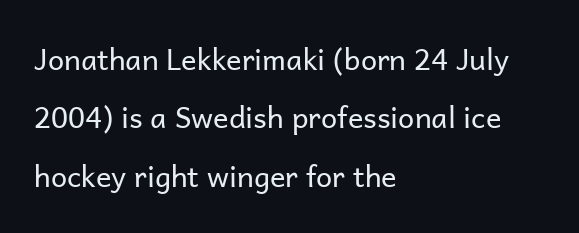
The image shows 29 px regular-weight sans-serif type, upright; set left-aligned, loose line spacing (2.01x), normal letter spacing, not underlined; low stroke contrast and a medium x-height.
